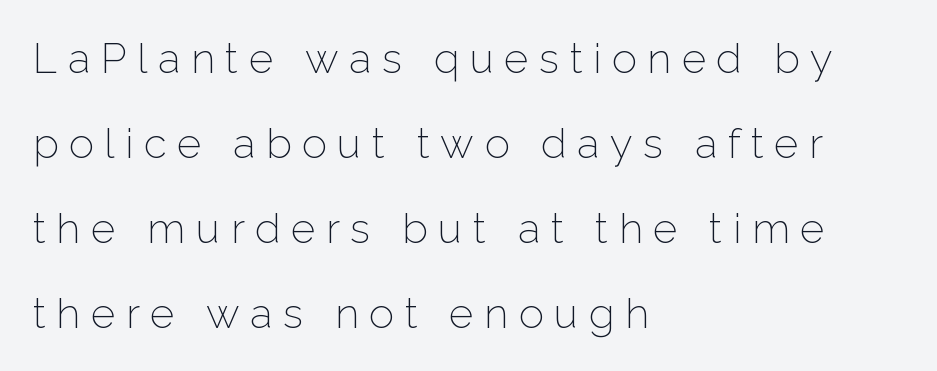
The image shows 42 px light sans-serif type, upright; set left-aligned, loose line spacing (2.02x), unusually wide letter spacing (+0.25 em), not underlined; low stroke contrast and a medium x-height.
